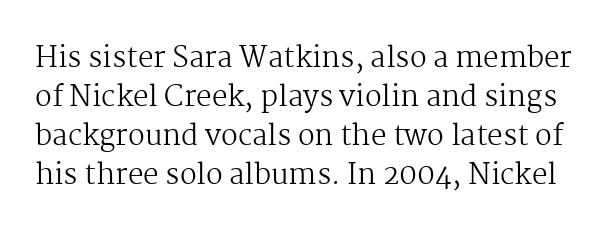
{"serif": "yes", "italic": "no", "bold": "no", "weight": "regular", "width": "normal", "stroke_contrast": "medium", "x_height": "medium", "monospaced": "no", "underline": "no", "line_spacing": "normal", "line_spacing_ratio": 1.39, "letter_spacing": "normal", "letter_spacing_em": 0.0, "glyph_px": 28}
